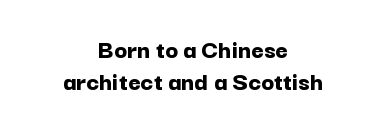
The image shows 27 px bold type, upright; set centered, line spacing 1.18x, normal letter spacing, not underlined.
